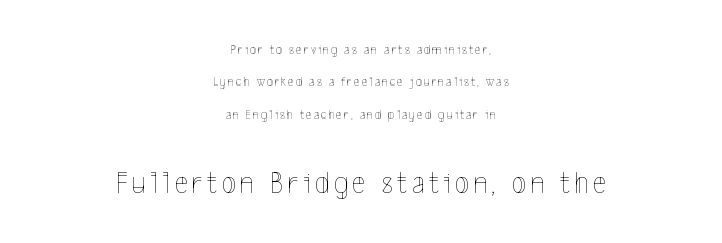
{"italic": "no", "bold": "no", "weight": "thin", "width": "condensed", "x_height": "medium", "monospaced": "no", "underline": "no", "align": "center", "line_spacing": "loose", "line_spacing_ratio": 2.32, "larger_block": "second", "size_ratio": 2.29, "glyph_px": 32}
